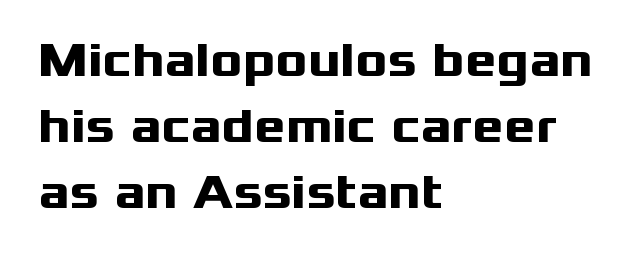
The image shows 48 px heavy, wide sans-serif type, upright; set left-aligned, normal line spacing (1.38x), normal letter spacing, not underlined; medium stroke contrast and a medium x-height.
